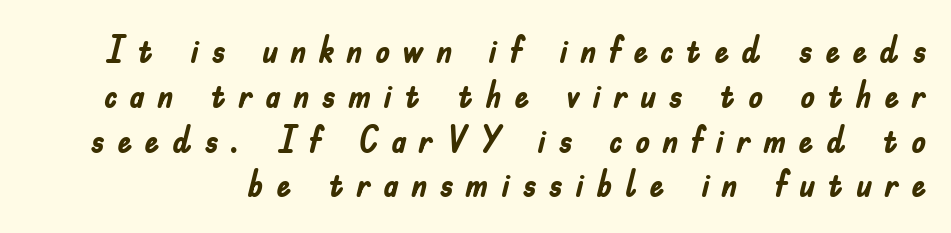
Plenty of ink on the page — the face is bold. The rendering uses natural spacing where letterforms have individual widths. Grotesque or geometric, the face here clearly has no serifs. The strip under each line holds only bare page.
